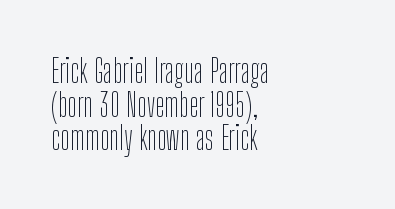
The image shows 32 px thin, condensed sans-serif type, upright; set left-aligned, tight line spacing (1.05x), normal letter spacing, not underlined; low stroke contrast and a medium x-height.
